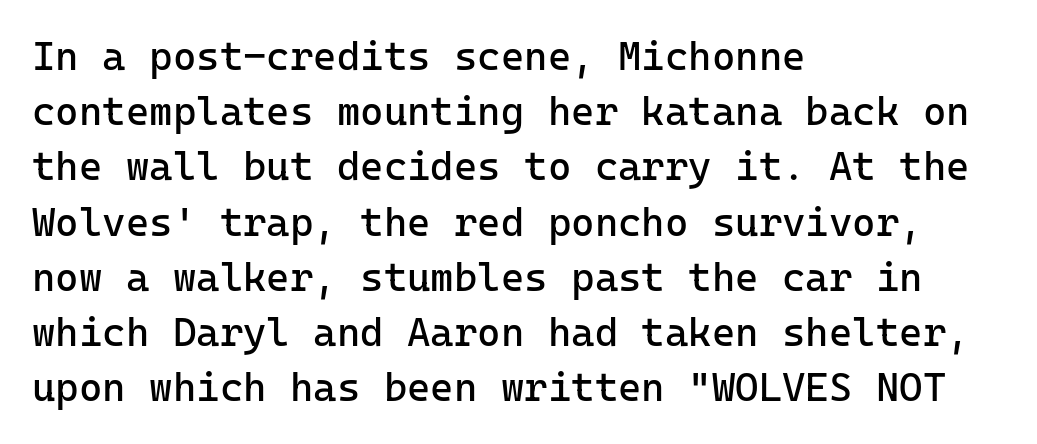
Casual observation: everything's shoved over to the left. On a weight scale, this lands at 450 or below. The glyphs in this specimen are sans serif. The vertical gap from one line to the next is medium. The tracking reads as untouched default to a designer's eye.
